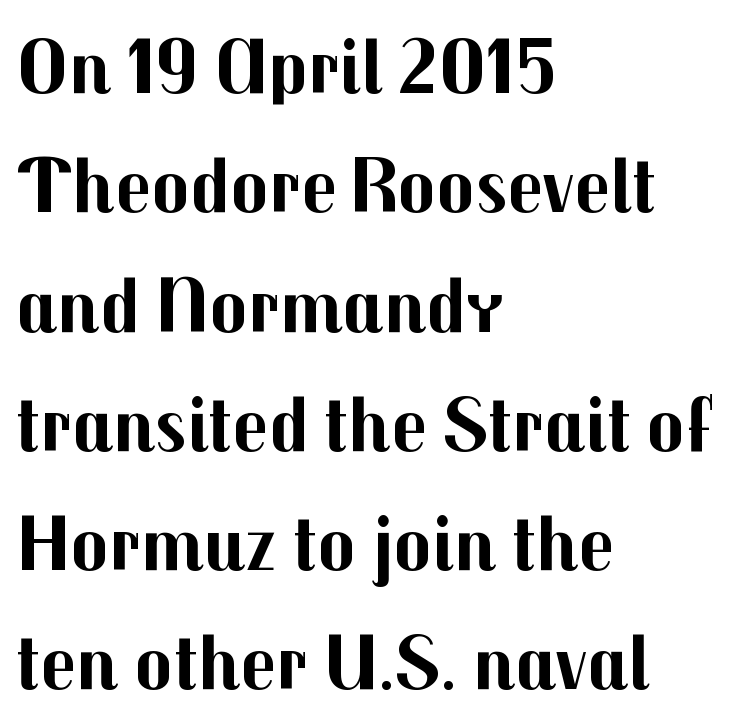
{"serif": "no", "italic": "no", "bold": "yes", "weight": "bold", "width": "normal", "stroke_contrast": "medium", "x_height": "medium", "monospaced": "no", "underline": "no", "align": "left", "line_spacing": "normal", "line_spacing_ratio": 1.51, "letter_spacing": "normal", "letter_spacing_em": 0.0, "glyph_px": 79}
